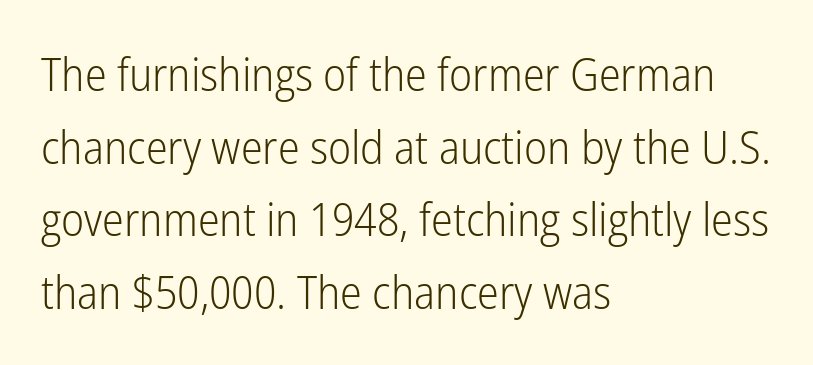
This reads as an unemphasized weight, regular at the heaviest. Each line starts at the same left margin while the right side varies. Reading down the column, the eye jumps a familiar distance to each next line. The typography opts for an upright posture over an oblique one.
